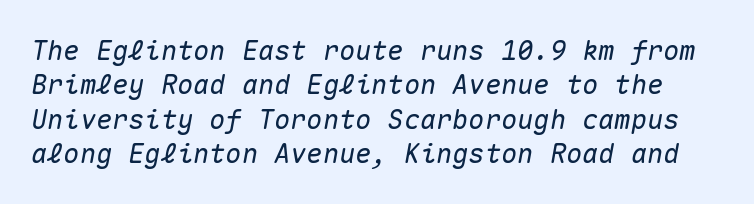
Each word holds together tightly as a unit, with standard inter-letter gaps. Bare-footed words on every line. The whole block is typeset with a tilt. Does the leading feel generous? No, just average.
